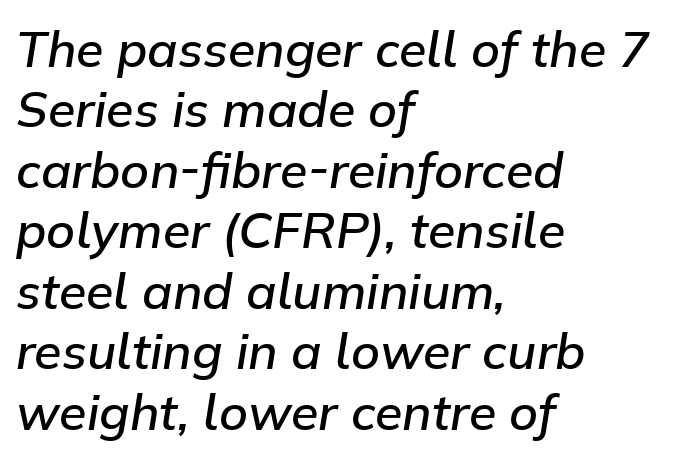
The image shows 50 px semibold type, italic (leaning right); set left-aligned, line spacing 1.21x, normal letter spacing, not underlined; low stroke contrast and a medium x-height.
